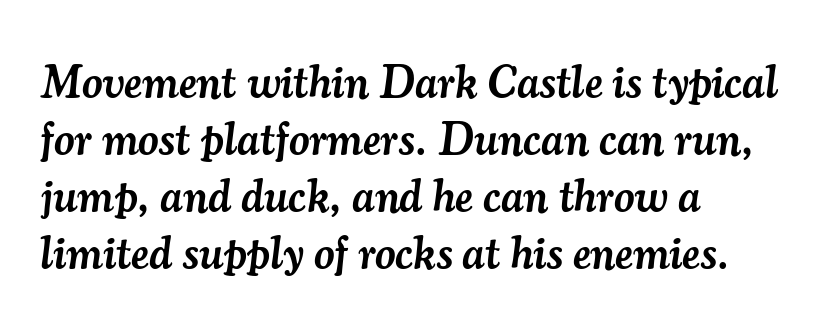
Varying glyph widths throughout — classic text-font behaviour. Compared with a centered layout, this one pins lines to the left instead. The face used here has a pronounced slope to its letters. The characters look somewhat weighty, a semibold short of true bold. You can tell from the footed stems that serif type was used. The rendering uses a moderate line-height, typical for paragraphs.
